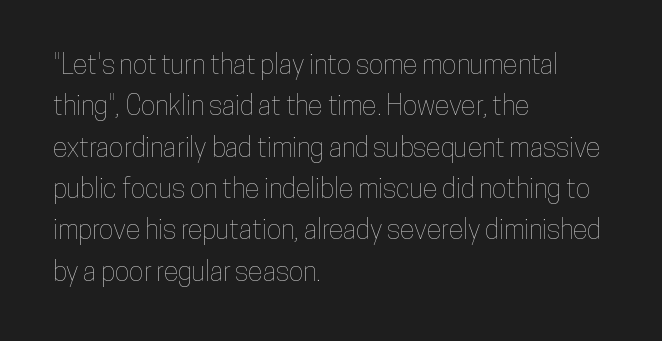
The image shows 27 px text type, upright; set left-aligned, normal line spacing (1.53x), normal letter spacing, not underlined.
